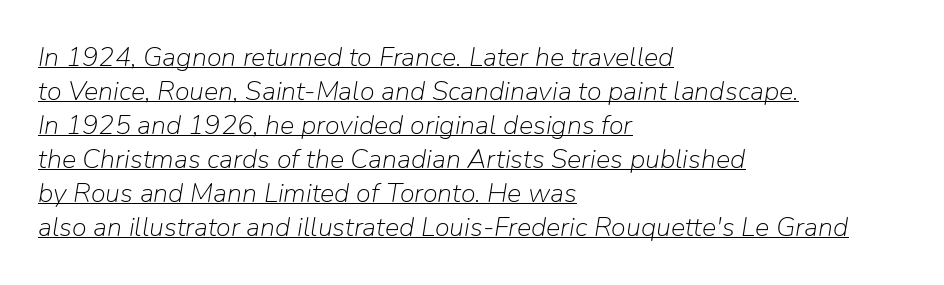
Q: Is the text bold? A: No.
Q: Is the text italic (slanted)? A: Yes, it leans right by about 9 degrees.
Q: Is the text underlined? A: Yes.
Q: How is the paragraph aligned? A: Left-aligned.
Q: Is the spacing between letters normal or unusually wide? A: Normal.
Q: Is the spacing between lines tight, normal or loose? A: Normal.
